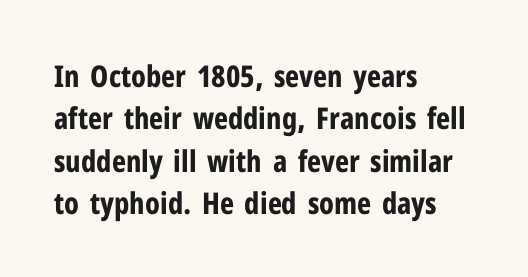
Q: Is the text bold? A: Yes.
Q: Is the text italic (slanted)? A: No, it is upright.
Q: Is the typeface a serif or a sans-serif typeface? A: Sans-serif.
Q: Is the text underlined? A: No.
Q: How is the paragraph aligned? A: Left-aligned.
Q: Is the spacing between letters normal or unusually wide? A: Normal.
Q: Is the spacing between lines tight, normal or loose? A: Normal.
Q: Width (condensed, normal, or wide)? A: Condensed.
Q: Stroke contrast? A: Low.
Q: x-height? A: Medium.
Q: Monospaced? A: No.
